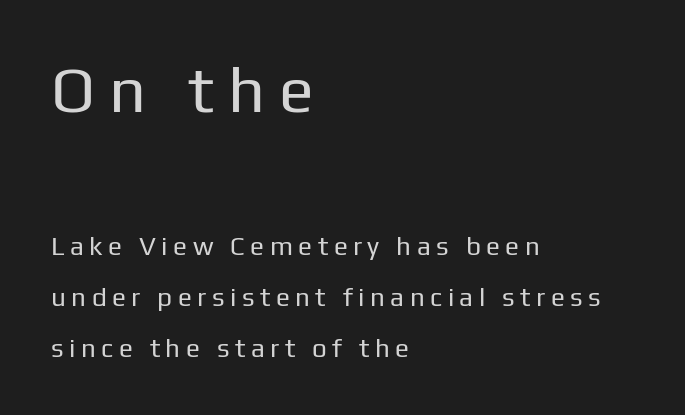
The image shows 65 px regular-weight sans-serif type, upright; set left-aligned, loose line spacing (1.96x), unusually wide letter spacing (+0.21 em), not underlined; the first (top) block is 2.5x larger; low stroke contrast and a medium x-height.
